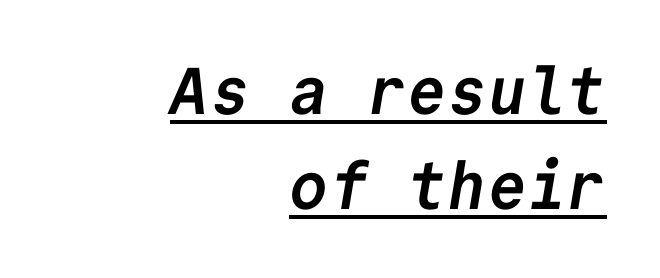
The rendering uses typewriter-style spacing with identical character cells. Visually the block forms a straight wall on the right and a jagged coastline on the left. How are the letters spaced? Ordinarily, with no added tracking. Vertical spacing — default.
